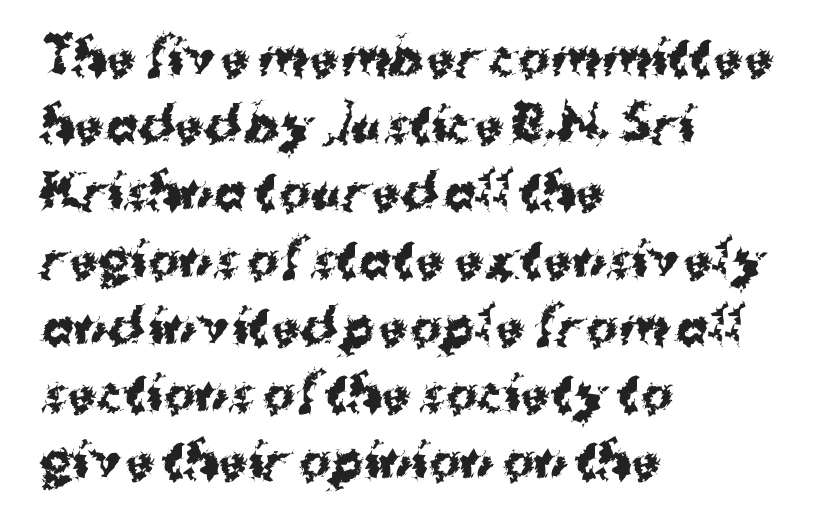
{"serif": "no", "bold": "yes", "weight": "bold", "width": "normal", "stroke_contrast": "medium", "x_height": "medium", "monospaced": "no", "underline": "no", "align": "left", "line_spacing": "normal", "line_spacing_ratio": 1.4, "letter_spacing": "normal", "letter_spacing_em": 0.0, "glyph_px": 48}
